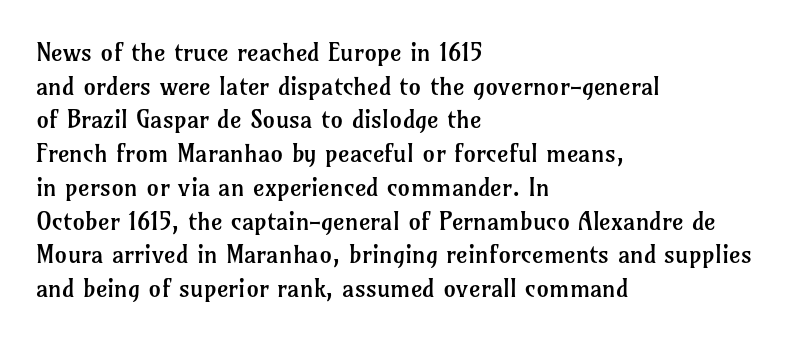
{"italic": "no", "bold": "no", "underline": "no", "align": "left", "line_spacing": "normal", "line_spacing_ratio": 1.35, "letter_spacing": "normal", "letter_spacing_em": 0.0, "glyph_px": 25}
